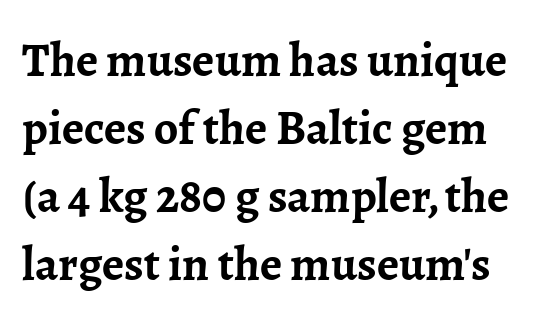
A bare baseline throughout the passage. Small tapered or slab feet sit at the stroke ends, so this counts as serif. A typesetter would call this zero additional tracking. A full-strength bold gives these letters their thick strokes. Note the varied advance widths — an 'i' is clearly narrower than an 'm'.
